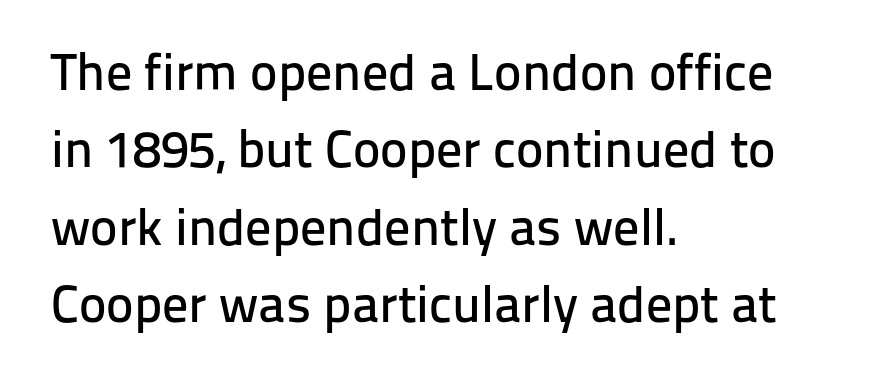
The image shows 52 px sans-serif type, upright; set left-aligned, normal line spacing (1.49x), normal letter spacing, not underlined; low stroke contrast and a medium x-height.
